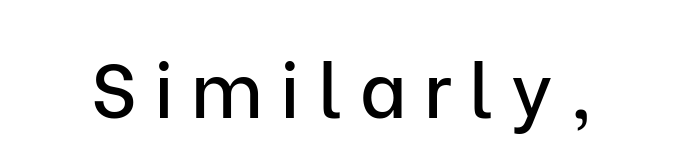
{"serif": "no", "italic": "no", "width": "normal", "stroke_contrast": "low", "x_height": "medium", "monospaced": "no", "underline": "no", "letter_spacing": "wide", "letter_spacing_em": 0.23, "glyph_px": 76}
